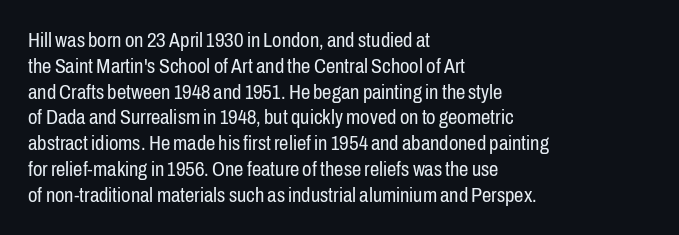
{"italic": "no", "bold": "no", "underline": "no", "align": "left", "line_spacing_ratio": 1.23, "letter_spacing": "normal", "letter_spacing_em": 0.0, "glyph_px": 21}
